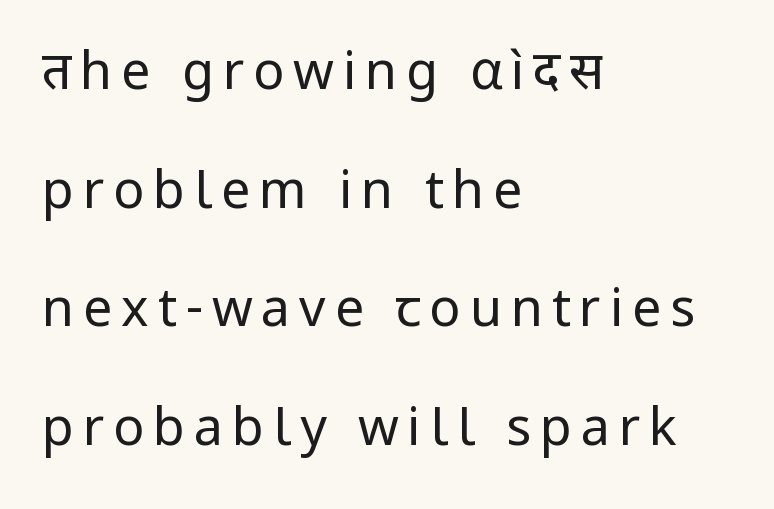
These lines were composed using upright roman letters. The typesetter chose a ragged-right arrangement here. Compared with typical paragraphs, the rows here are farther apart. Words float on clear page, feet unadorned. Nope, no serifs anywhere on these letters.
